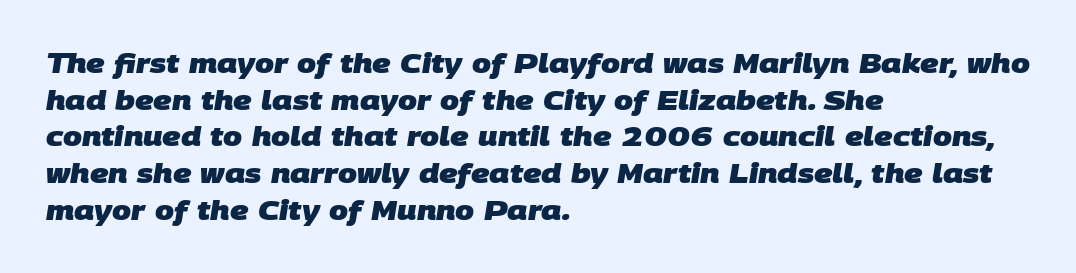
{"bold": "yes", "underline": "no", "align": "left", "line_spacing": "normal", "line_spacing_ratio": 1.36, "letter_spacing": "normal", "letter_spacing_em": 0.0, "glyph_px": 27}
